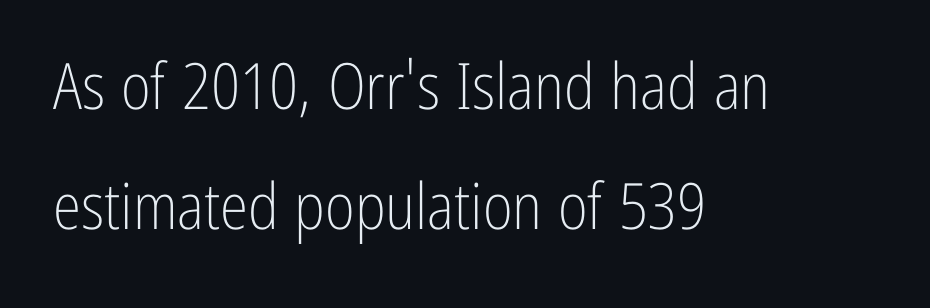
The typography opts for an upright posture over an oblique one. Looks like regular typesetting: each glyph gets only the width it needs. The rendering anchors every line to the left-hand side. Weight: not bold — regular or lighter. What stands out about the letter spacing? Nothing — it is the standard amount.
